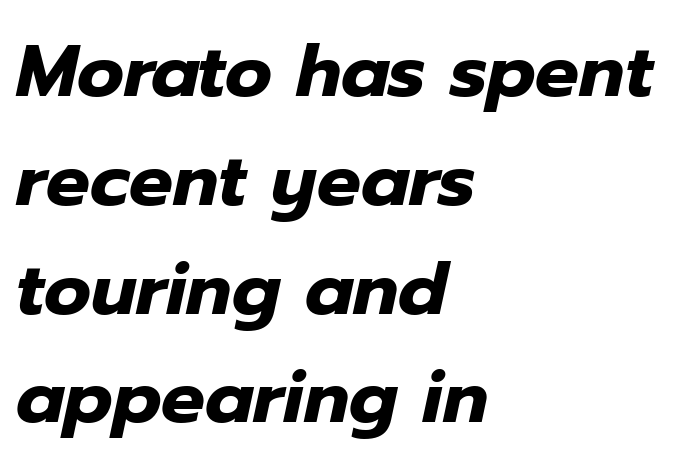
The image shows 73 px heavy type, italic (leaning right); set left-aligned, normal line spacing (1.49x), normal letter spacing, not underlined; low stroke contrast and a medium x-height.
